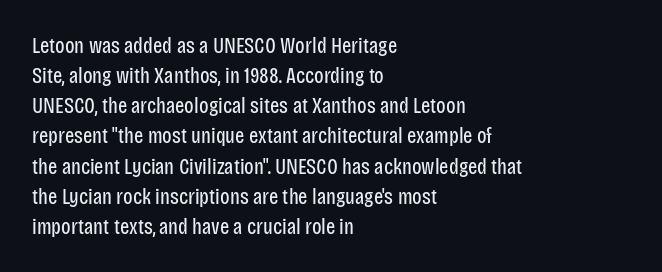
Q: Is the text bold? A: No.
Q: Is the text italic (slanted)? A: No, it is upright.
Q: Is the text underlined? A: No.
Q: How is the paragraph aligned? A: Left-aligned.
Q: Is the spacing between letters normal or unusually wide? A: Normal.
Q: Is the spacing between lines tight, normal or loose? A: Normal.
